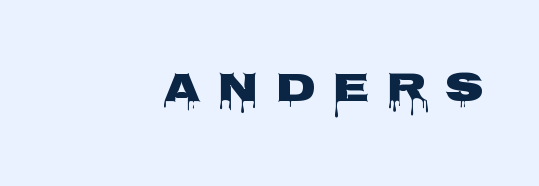
A bare baseline throughout the passage. The tracking jumps out immediately: characters are airy and widely separated. Regarding serifs, this sample does without them. This sample has the flowing, uneven cadence of proportional lettering. The font's upright variant was chosen for this text. The rendering anchors every line to the right-hand side.
